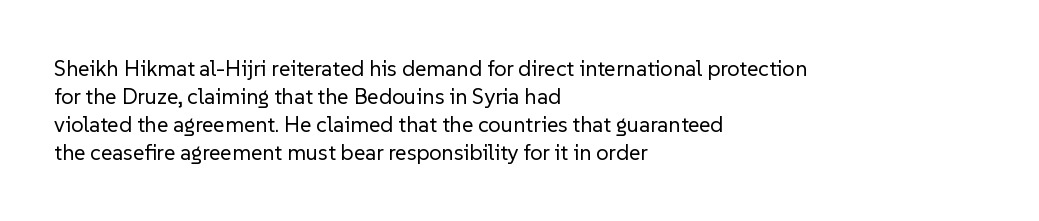
No extra ink here — the face is not bold. Students, observe: this is what conventionally led text looks like. Visually the block forms a straight wall on the left and a jagged coastline on the right. Clear beneath every line of the passage.
